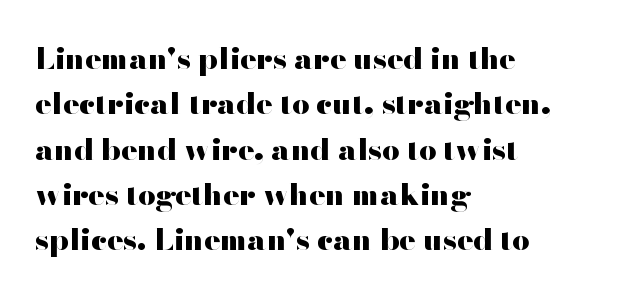
The image shows 30 px heavy, wide sans-serif type, upright; set left-aligned, normal line spacing (1.51x), normal letter spacing, not underlined; high stroke contrast and a small x-height.
